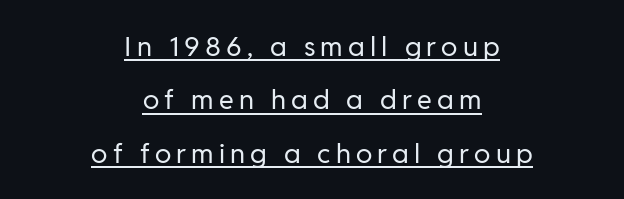
The weight tops out at a normal text grade. Each line of the rendering has a horizontal stroke beneath the glyphs. Tall strokes in this sample are plumb rather than angled. The compositor balanced each line on the midline. Compared with typical paragraphs, the rows here are farther apart.
